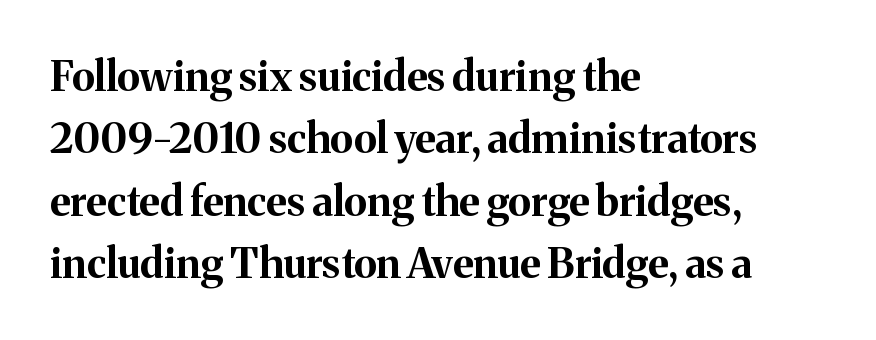
A dark, heavy texture on the line: the type is bold. Every stem runs plumb, perpendicular to the baseline. Just letters on the line, the space beneath them empty. The face used here is seriffed, in the tradition of book romans. Note the varied advance widths — an 'i' is clearly narrower than an 'm'.
